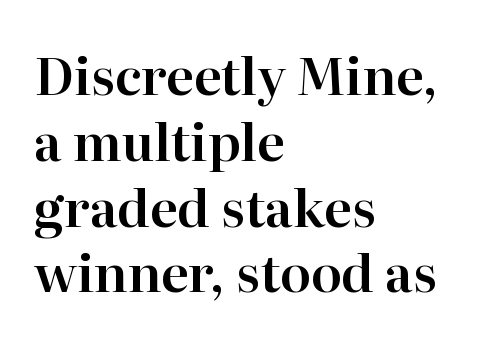
The image shows 51 px serif type, upright; set left-aligned, normal line spacing (1.29x), normal letter spacing, not underlined; high stroke contrast and a medium x-height.
